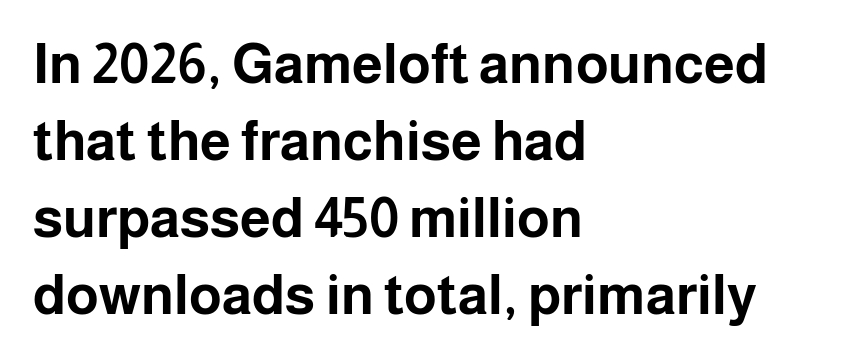
{"serif": "no", "italic": "no", "bold": "yes", "weight": "bold", "width": "normal", "stroke_contrast": "low", "x_height": "medium", "monospaced": "no", "underline": "no", "align": "left", "line_spacing": "normal", "line_spacing_ratio": 1.4, "letter_spacing": "normal", "letter_spacing_em": 0.0, "glyph_px": 55}
